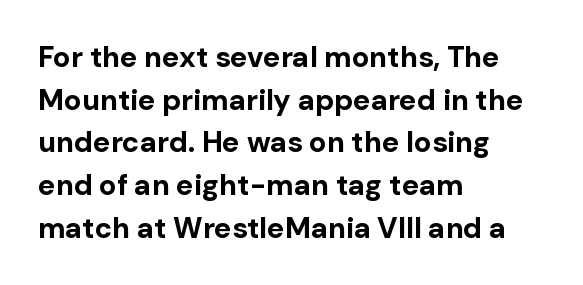
Spacing verdict: proportional, widths tailored to each character. Check where the strokes stop: nothing finishes them off — pure sans. Which margin do the lines hug? The left one — the right edge is uneven. The face used here has the dense, thick strokes of a bold.
